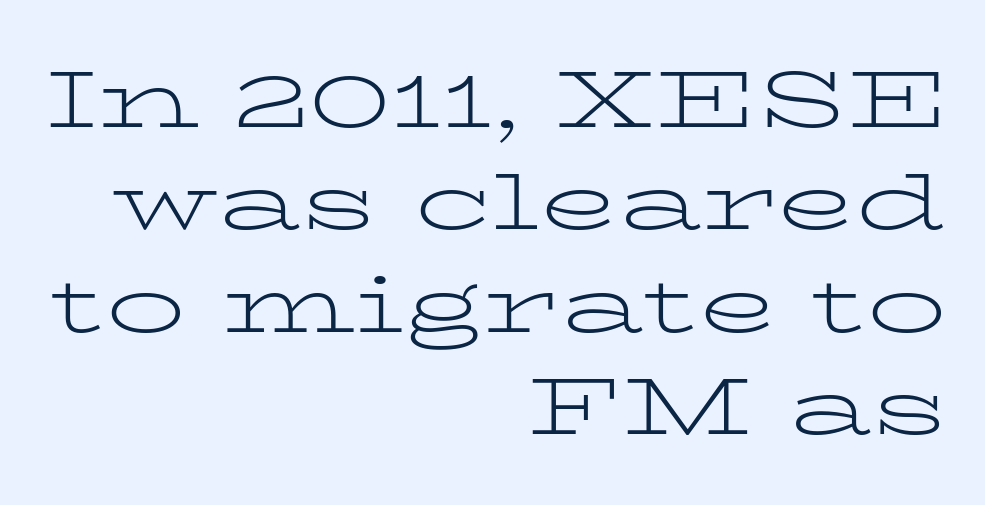
Little horizontal feet cap the strokes, marking this as serif type. This block has exactly the height ordinary leading produces. Looks like regular typesetting: each glyph gets only the width it needs. Inter-character spacing is left at the font's built-in metrics.
